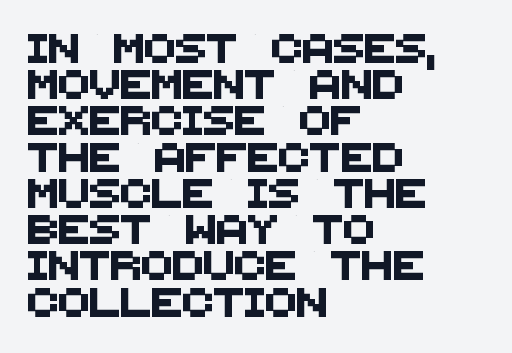
Q: Is the typeface a serif or a sans-serif typeface? A: Sans-serif.
Q: Is the text underlined? A: No.
Q: How is the paragraph aligned? A: Left-aligned.
Q: Is the spacing between letters normal or unusually wide? A: Normal.
Q: Is the spacing between lines tight, normal or loose? A: Normal.
Q: Width (condensed, normal, or wide)? A: Normal.
Q: Stroke contrast? A: Medium.
Q: x-height? A: Large.
Q: Monospaced? A: No.
